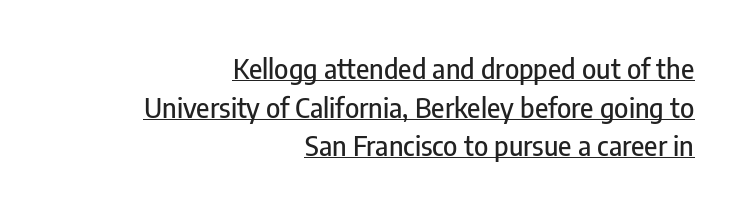
Q: Is the text italic (slanted)? A: No, it is upright.
Q: Is the text underlined? A: Yes.
Q: How is the paragraph aligned? A: Right-aligned.
Q: Is the spacing between letters normal or unusually wide? A: Normal.
Q: Is the spacing between lines tight, normal or loose? A: Normal.
